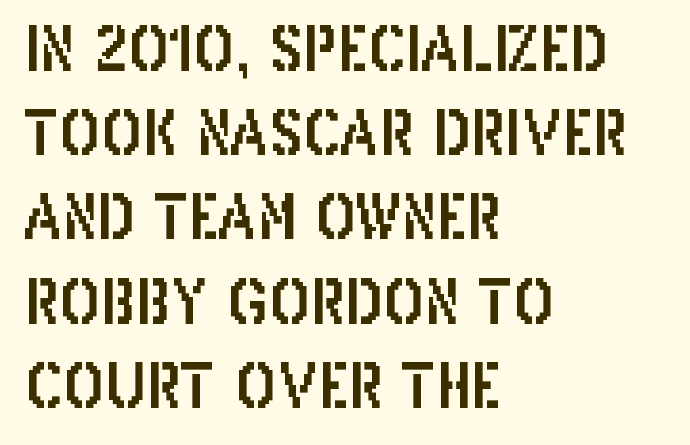
What stands out about the letter spacing? Nothing — it is the standard amount. Every row of glyphs begins at an identical x-position on the left. Leading matches the norm, producing a regular column. Are there feet on the stems? There aren't — it's a sans.
